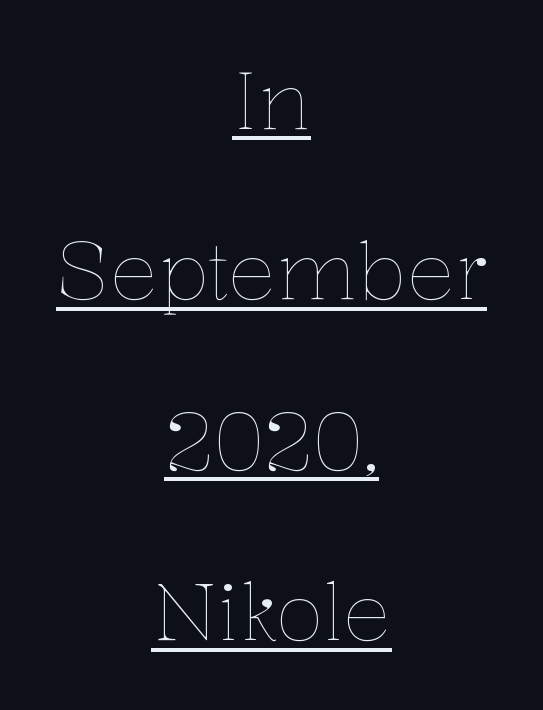
Q: Is the text bold? A: No.
Q: Is the text italic (slanted)? A: No, it is upright.
Q: Is the text underlined? A: Yes.
Q: How is the paragraph aligned? A: Centered.
Q: Is the spacing between letters normal or unusually wide? A: Normal.
Q: Is the spacing between lines tight, normal or loose? A: Loose.
Q: Width (condensed, normal, or wide)? A: Normal.
Q: Stroke contrast? A: Low.
Q: x-height? A: Medium.
Q: Monospaced? A: No.
